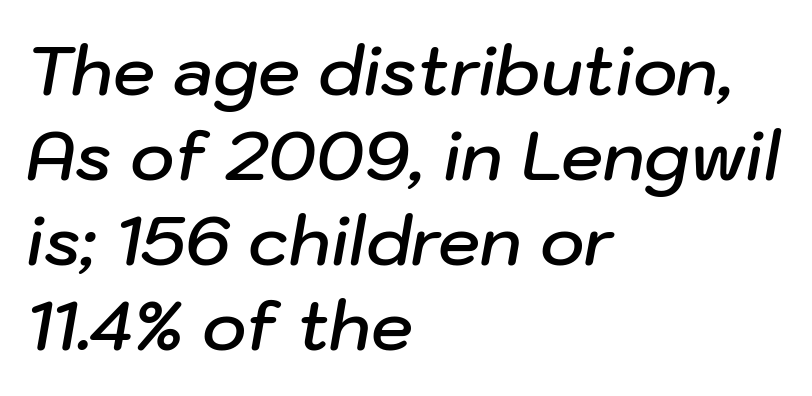
Just letters on the line, the space beneath them empty. On the weight axis this lands at semibold, roughly 600. Does the lettering tilt? It does — this is italic. You could not count columns in this text — the font is proportionally spaced. Horizontally, the lines are justified to the leading edge only.
